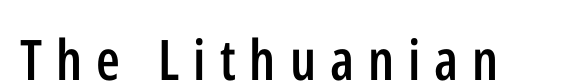
The strip under each line holds only bare page. You can tell from the bare stems that sans-serif type was used. How are the letters spaced? Widely, with obvious added tracking. Ascenders rise straight up at ninety degrees. Proportional: the letters do not fall into vertical columns. The typesetting leans somewhat heavy: a semibold.
